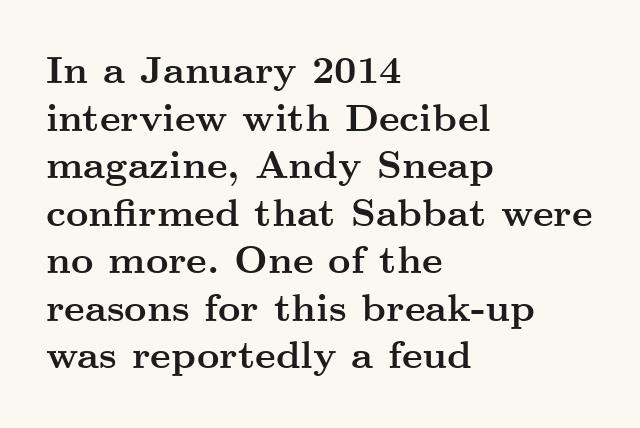
Stroke thickness is high; the sample reads as a true bold. Words float on clear page, feet unadorned. Caption: standard tracking, unaltered. The text block is weighted toward the left margin, trailing off unevenly rightward. Is this a fixed-width face? No — the glyphs have proportional, varying widths.
